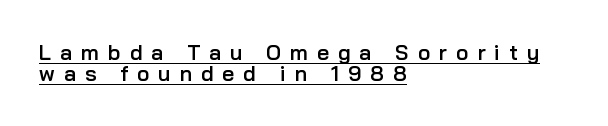
Q: Is the text bold? A: Semi-bold.
Q: Is the text italic (slanted)? A: No, it is upright.
Q: Is the text underlined? A: Yes.
Q: How is the paragraph aligned? A: Left-aligned.
Q: Is the spacing between letters normal or unusually wide? A: Unusually wide.
Q: Is the spacing between lines tight, normal or loose? A: Tight.
